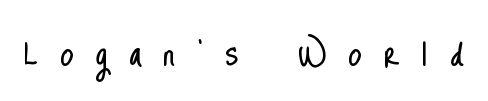
The image shows 44 px light, condensed sans-serif type, upright; set unusually wide letter spacing (+0.49 em), not underlined; low stroke contrast and a small x-height.
